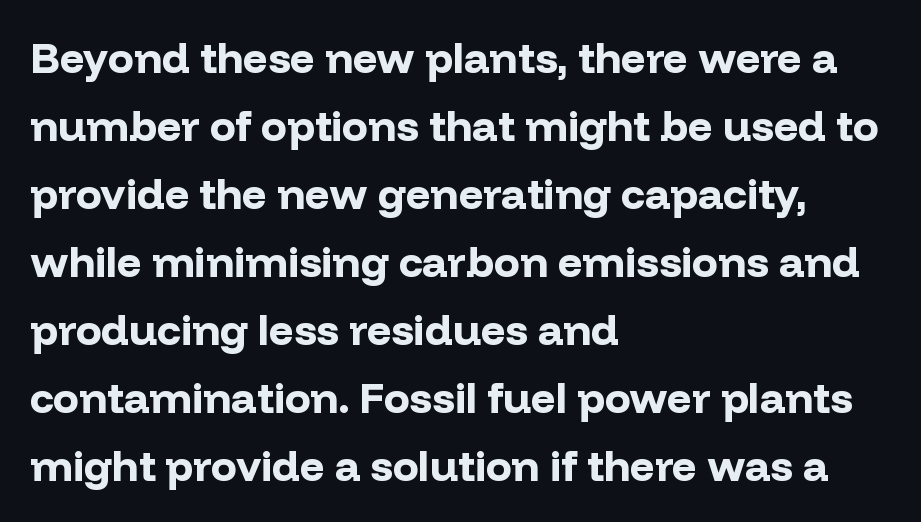
Q: Is the text bold? A: Yes.
Q: Is the text italic (slanted)? A: No, it is upright.
Q: Is the typeface a serif or a sans-serif typeface? A: Sans-serif.
Q: Is the text underlined? A: No.
Q: How is the paragraph aligned? A: Left-aligned.
Q: Is the spacing between letters normal or unusually wide? A: Normal.
Q: Is the spacing between lines tight, normal or loose? A: Normal.
Q: Width (condensed, normal, or wide)? A: Normal.
Q: Stroke contrast? A: Low.
Q: x-height? A: Medium.
Q: Monospaced? A: No.
